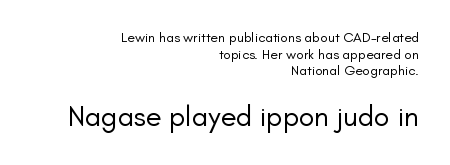
A roman cut, with each character standing at attention. Here the designer chose a conventional face with non-uniform glyph widths. A typesetter would call this zero additional tracking. In CSS terms this would be text-align: right. Stroke terminals: plain, sans-serif.
